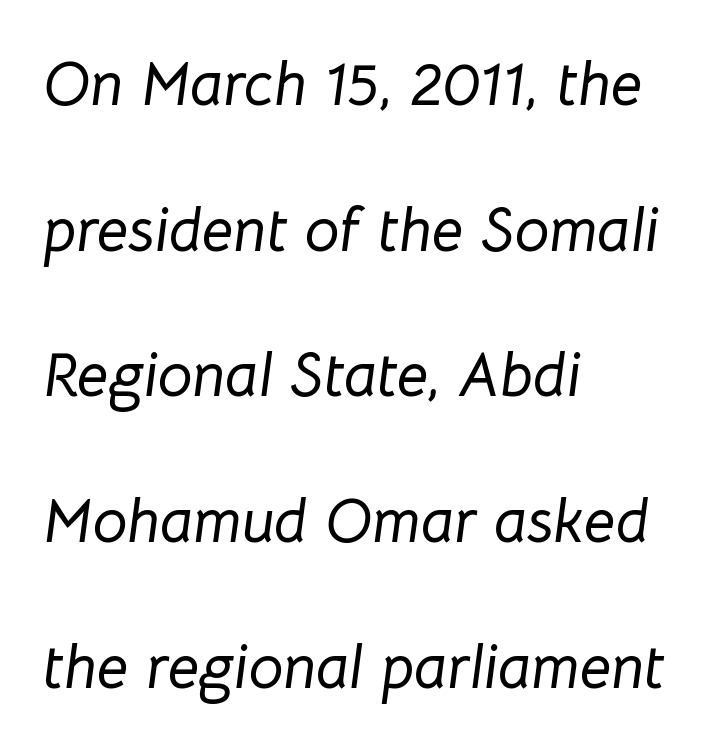
The compositor pushed each line to the left boundary. The whole block is typeset with a tilt. Nobody touched the tracking dial on this one. This rendering features lettering with no underline. The designer dialed line spacing up above the default.
